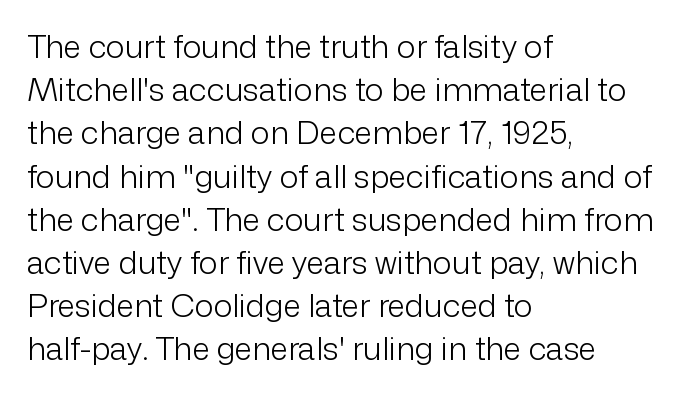
The image shows 32 px light sans-serif type, upright; set left-aligned, normal line spacing (1.35x), normal letter spacing, not underlined; low stroke contrast and a medium x-height.
